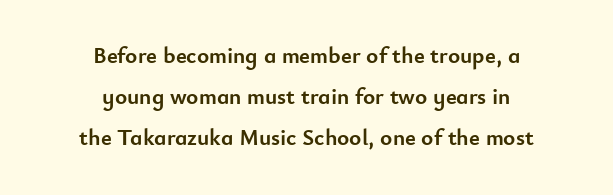
{"italic": "no", "bold": "yes", "underline": "no", "align": "center", "line_spacing_ratio": 1.79, "letter_spacing": "normal", "letter_spacing_em": 0.0, "glyph_px": 23}
